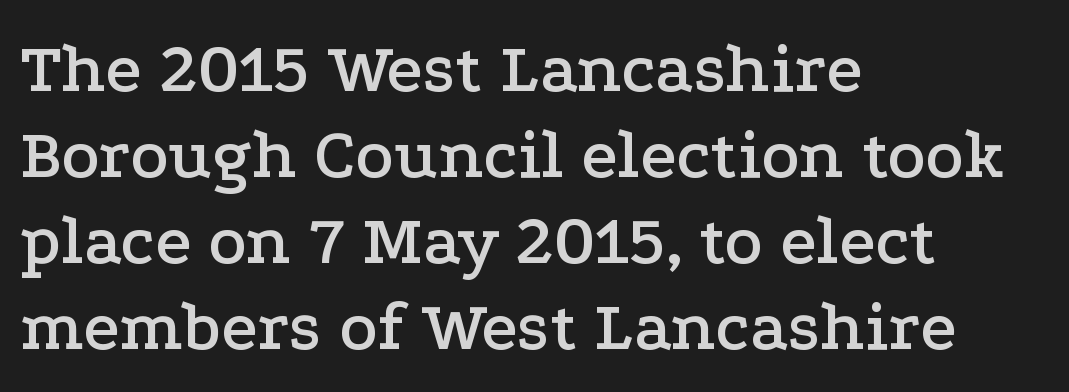
The image shows 71 px wide serif type, upright; set left-aligned, line spacing 1.21x, normal letter spacing, not underlined; low stroke contrast and a medium x-height.
